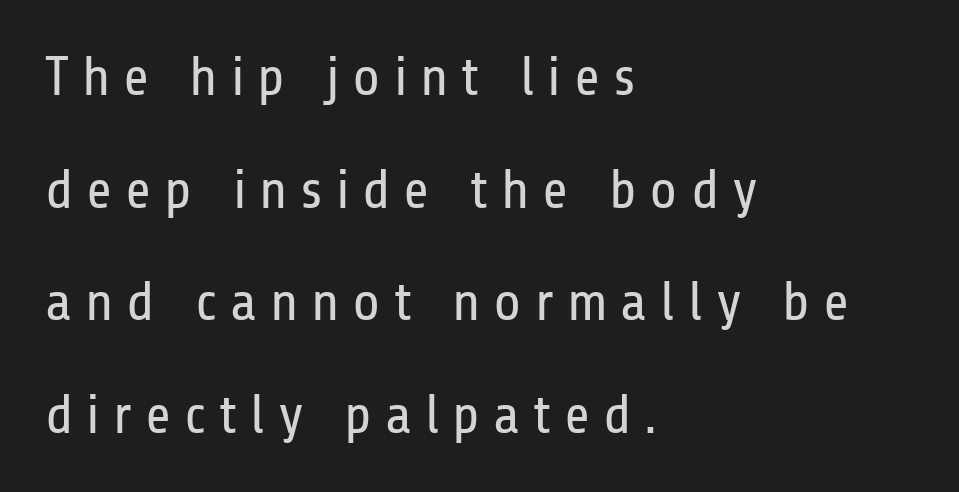
The image shows 56 px regular-weight, condensed sans-serif type, upright; set left-aligned, loose line spacing (2.01x), unusually wide letter spacing (+0.23 em), not underlined; low stroke contrast and a medium x-height.
